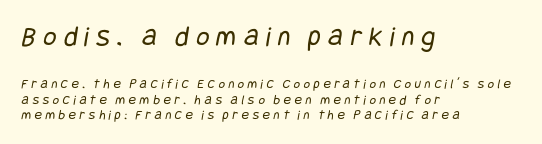
Weight: regular or lighter. Larger block? The one above; the one below is distinctly smaller. Are there feet on the stems? There aren't — it's a sans. Lines of text with bare space underneath.
